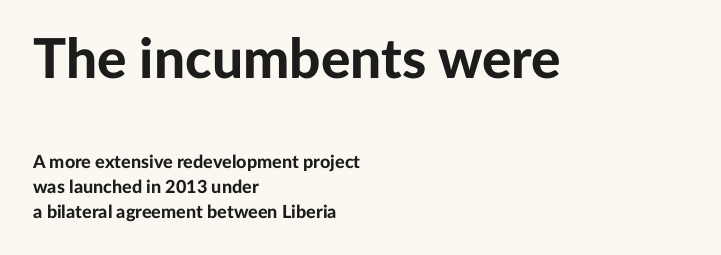
Q: Is the text bold? A: Yes.
Q: Is the text italic (slanted)? A: No, it is upright.
Q: Is the typeface a serif or a sans-serif typeface? A: Sans-serif.
Q: Is the text underlined? A: No.
Q: How is the paragraph aligned? A: Left-aligned.
Q: Is the spacing between letters normal or unusually wide? A: Normal.
Q: Is the spacing between lines tight, normal or loose? A: Normal.
Q: Which block of text is set in a larger size, the first (top) or the second (bottom)? A: The first (top) one.
Q: Width (condensed, normal, or wide)? A: Normal.
Q: Stroke contrast? A: Low.
Q: x-height? A: Medium.
Q: Monospaced? A: No.
